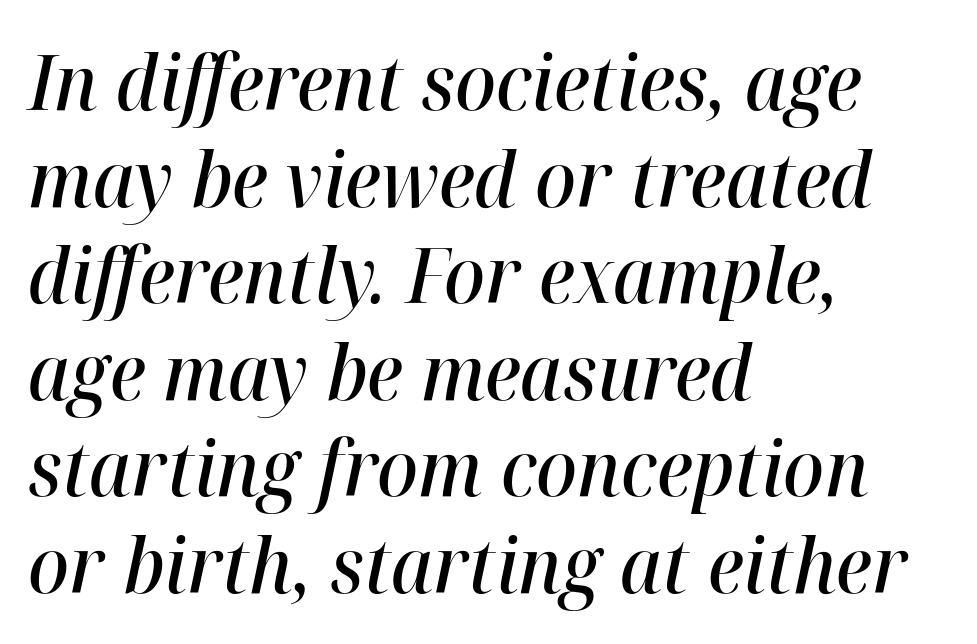
{"italic": "yes", "lean": "right", "slant_degrees": 12, "bold": "semi", "weight": "semibold", "width": "normal", "stroke_contrast": "high", "x_height": "medium", "monospaced": "no", "underline": "no", "align": "left", "line_spacing": "normal", "line_spacing_ratio": 1.27, "letter_spacing": "normal", "letter_spacing_em": 0.0, "glyph_px": 76}
